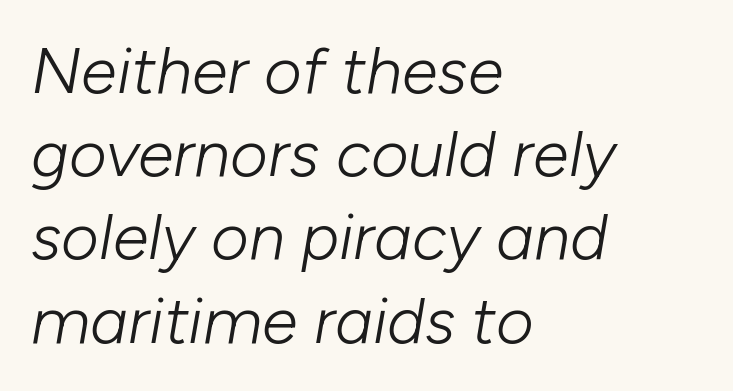
The image shows 65 px light type, italic (leaning right); set left-aligned, normal line spacing (1.28x), normal letter spacing, not underlined; low stroke contrast and a medium x-height.
